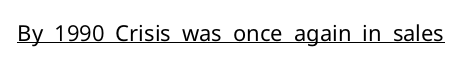
The image shows 22 px text type, upright; set normal letter spacing, underlined.
